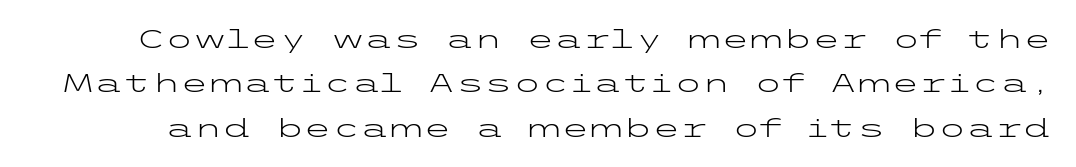
The image shows 26 px text type, upright; set line spacing 1.71x, normal letter spacing, not underlined.
